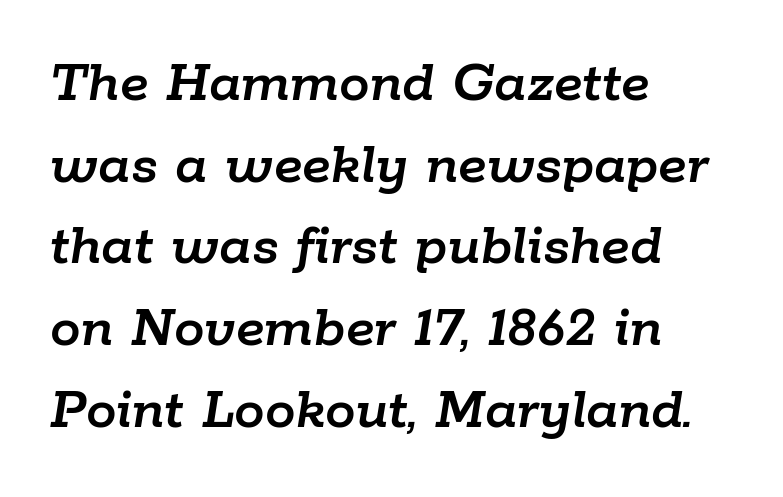
Line spacing here is normal. Varying glyph widths throughout — classic text-font behaviour. Caption: standard tracking, unaltered. Underline: absent.
